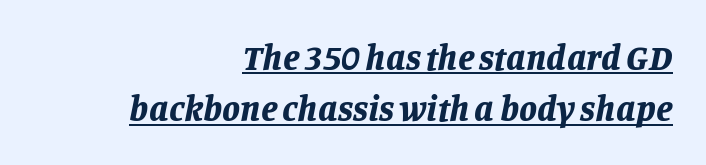
The image shows 36 px bold type, italic (leaning right); set right-aligned, normal line spacing (1.43x), normal letter spacing, underlined; low stroke contrast and a large x-height.
